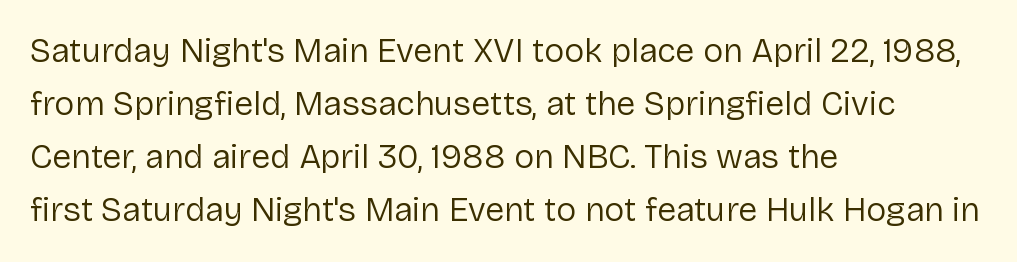
Q: Is the text bold? A: No.
Q: Is the text italic (slanted)? A: No, it is upright.
Q: Is the typeface a serif or a sans-serif typeface? A: Sans-serif.
Q: Is the text underlined? A: No.
Q: How is the paragraph aligned? A: Left-aligned.
Q: Is the spacing between letters normal or unusually wide? A: Normal.
Q: Is the spacing between lines tight, normal or loose? A: Normal.
Q: Width (condensed, normal, or wide)? A: Normal.
Q: Stroke contrast? A: Low.
Q: x-height? A: Medium.
Q: Monospaced? A: No.
